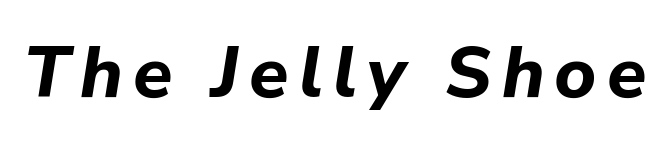
No word sits above an underline. Compared with an ordinary text face, these strokes are far heavier — a full bold. Varying glyph widths throughout — classic text-font behaviour. In terms of posture, this sample is oblique.
